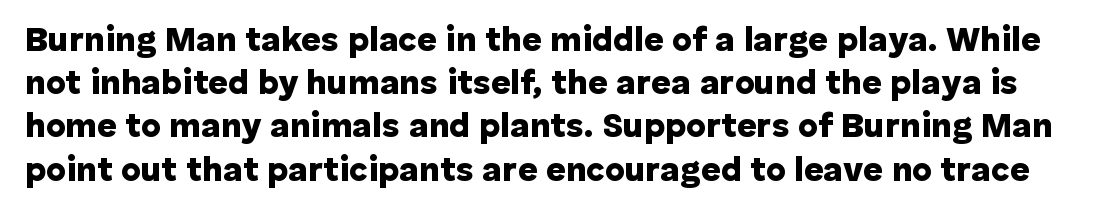
Q: Is the text bold? A: Yes.
Q: Is the text italic (slanted)? A: No, it is upright.
Q: Is the typeface a serif or a sans-serif typeface? A: Sans-serif.
Q: Is the text underlined? A: No.
Q: Is the spacing between letters normal or unusually wide? A: Normal.
Q: Is the spacing between lines tight, normal or loose? A: Normal.
Q: Width (condensed, normal, or wide)? A: Normal.
Q: Stroke contrast? A: Low.
Q: x-height? A: Medium.
Q: Monospaced? A: No.
